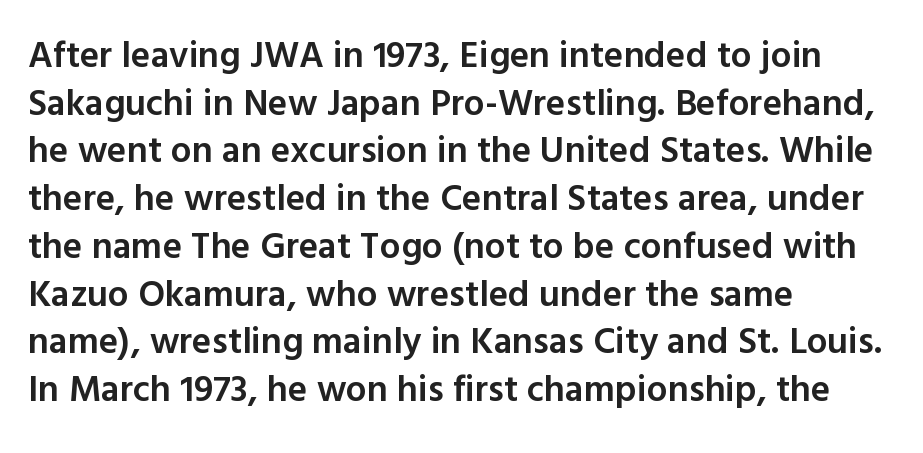
The letters carry no serifs — their stems end cleanly without finishing strokes. Any mark beneath the type? The region is blank. Does the lettering tilt? It doesn't — this is upright. Caption: multi-line text, flush left, ragged right. Compared with typical body copy, the letter spacing here is the same.
